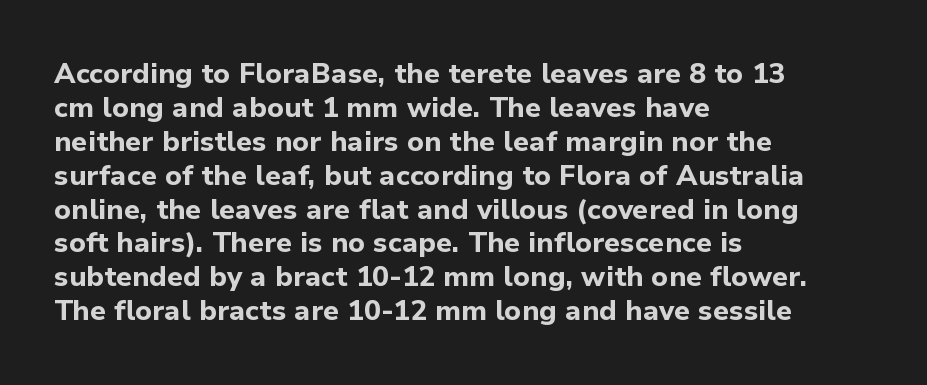
{"serif": "no", "italic": "no", "bold": "yes", "weight": "bold", "width": "normal", "stroke_contrast": "low", "x_height": "medium", "monospaced": "no", "underline": "no", "align": "left", "line_spacing_ratio": 1.21, "letter_spacing": "normal", "letter_spacing_em": 0.0, "glyph_px": 28}
